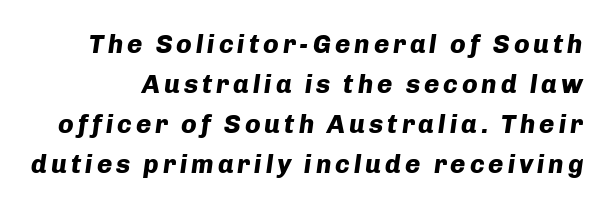
Q: Is the text bold? A: Yes.
Q: Is the text italic (slanted)? A: Yes, it leans right by about 8 degrees.
Q: Is the text underlined? A: No.
Q: Is the spacing between lines tight, normal or loose? A: Normal.
